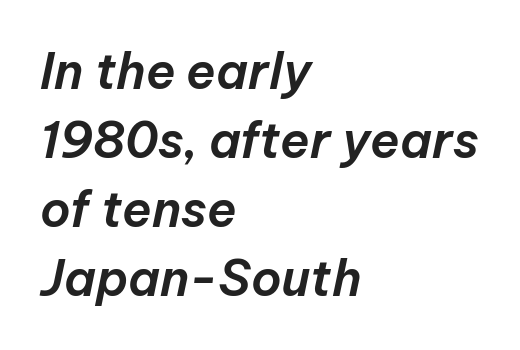
The letters advance in unequal steps, a hallmark of proportional type. When letters slant like this, we call the style italic. Beneath every word, the page is bare. Line spacing here is normal.
